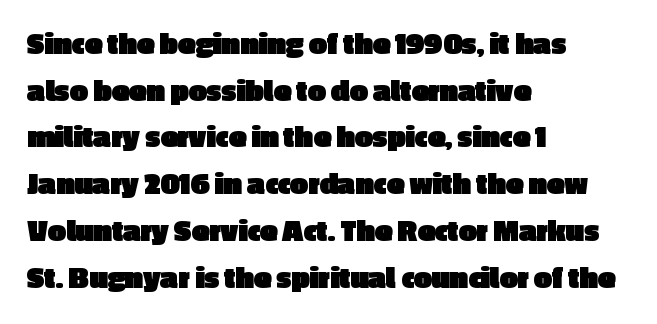
Look at the bottom of the vertical strokes: they stop flat, with no serifs. Weight: bold. Italic? Not at all — the glyphs are vertical. This sample keeps an unexceptional amount of space between lines.
